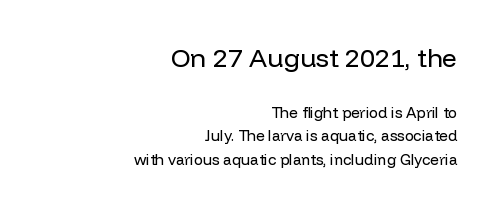
A flush-right, rag-left setting is used for this passage. Does extra space separate the letters? No, they use regular spacing. Heaviness? Minimal to ordinary, like unemphasized prose. Honestly, there is no underline to notice here at all. This is roman type, the default non-slanted kind. Visually, the top section dominates because its glyphs are scaled up.
